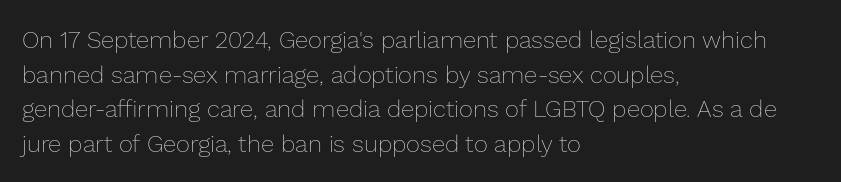
{"italic": "no", "bold": "no", "underline": "no", "align": "left", "line_spacing": "normal", "line_spacing_ratio": 1.44, "letter_spacing": "normal", "letter_spacing_em": 0.0, "glyph_px": 24}
